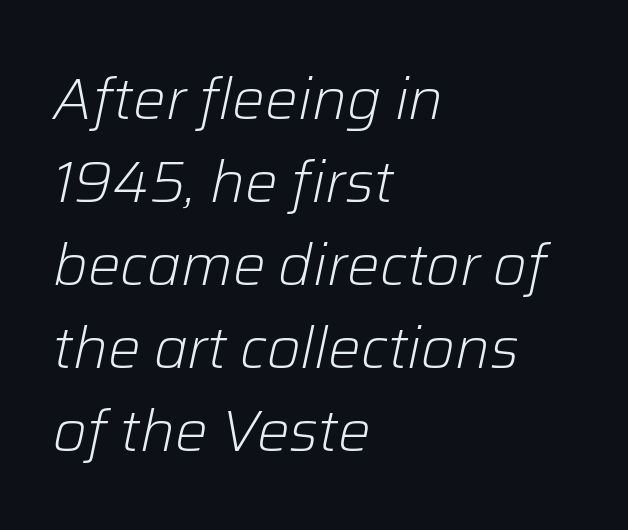
{"italic": "yes", "lean": "right", "slant_degrees": 12, "bold": "no", "weight": "light", "width": "normal", "stroke_contrast": "low", "x_height": "medium", "monospaced": "no", "underline": "no", "align": "left", "line_spacing": "normal", "line_spacing_ratio": 1.43, "letter_spacing": "normal", "letter_spacing_em": 0.0, "glyph_px": 58}
